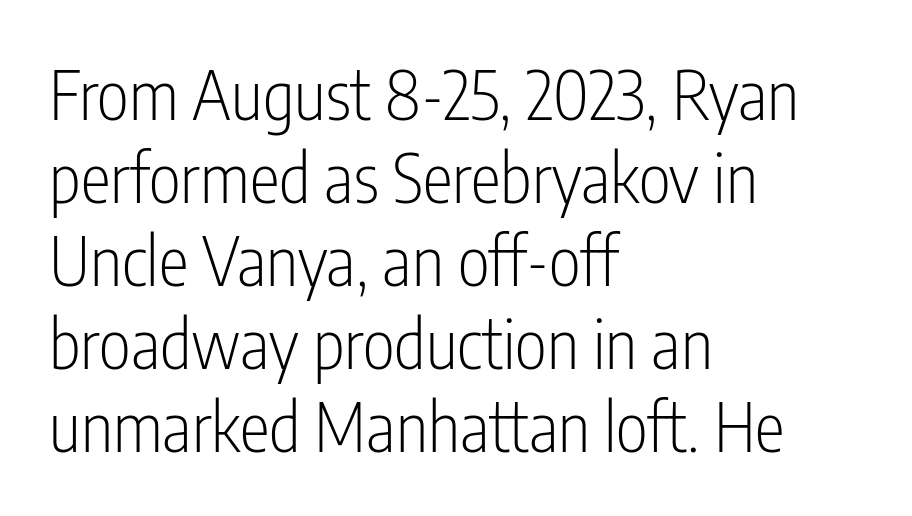
The zone under the glyphs is completely vacant. Is the block centered? No — it sits flush against the left margin. The text was rendered using a sans face with plain stroke endings. These glyphs show unthickened strokes, regular width or finer. What stands out about the letter spacing? Nothing — it is the standard amount.
